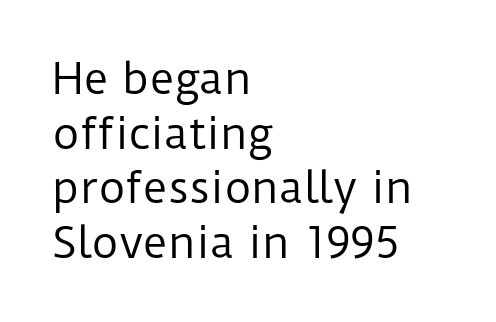
{"serif": "no", "italic": "no", "bold": "no", "weight": "regular", "width": "normal", "stroke_contrast": "low", "x_height": "medium", "monospaced": "no", "underline": "no", "align": "left", "line_spacing": "normal", "line_spacing_ratio": 1.3, "letter_spacing": "normal", "letter_spacing_em": 0.0, "glyph_px": 42}
